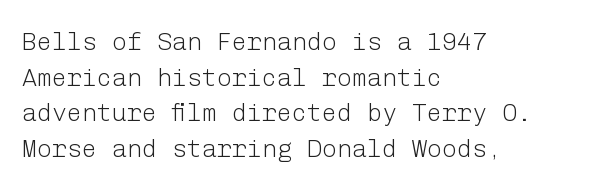
{"italic": "no", "bold": "no", "underline": "no", "align": "left", "line_spacing": "normal", "line_spacing_ratio": 1.43, "letter_spacing": "normal", "letter_spacing_em": 0.0, "glyph_px": 25}
